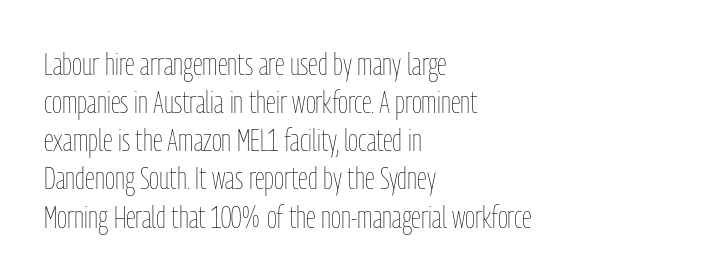
All the whitespace from short lines collects on the right. Proportional: the letters do not fall into vertical columns. Compared with a typical body face, this is equally light or lighter still. The passage shown has conventional tracking throughout.
